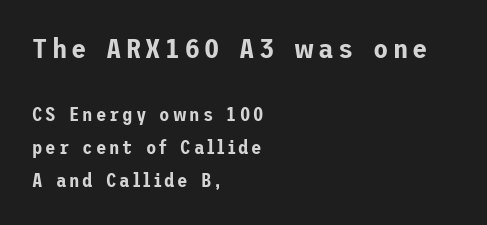
Q: Is the text italic (slanted)? A: No, it is upright.
Q: Is the typeface a serif or a sans-serif typeface? A: Sans-serif.
Q: Is the text underlined? A: No.
Q: How is the paragraph aligned? A: Left-aligned.
Q: Which block of text is set in a larger size, the first (top) or the second (bottom)? A: The first (top) one.
Q: Width (condensed, normal, or wide)? A: Normal.
Q: Stroke contrast? A: Low.
Q: x-height? A: Medium.
